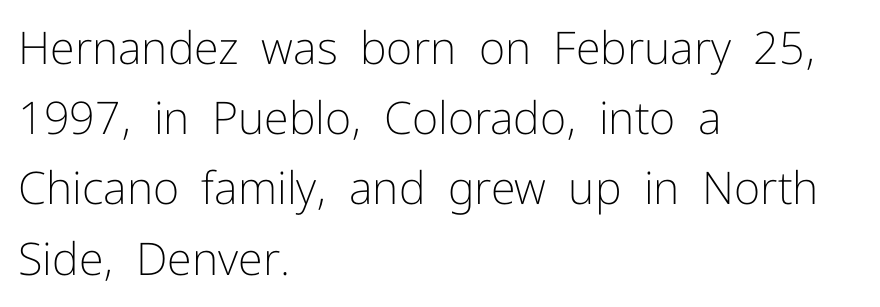
{"serif": "no", "italic": "no", "bold": "no", "weight": "light", "width": "normal", "stroke_contrast": "low", "x_height": "medium", "monospaced": "no", "underline": "no", "align": "left", "line_spacing": "normal", "line_spacing_ratio": 1.56, "letter_spacing": "normal", "letter_spacing_em": 0.0, "glyph_px": 45}
